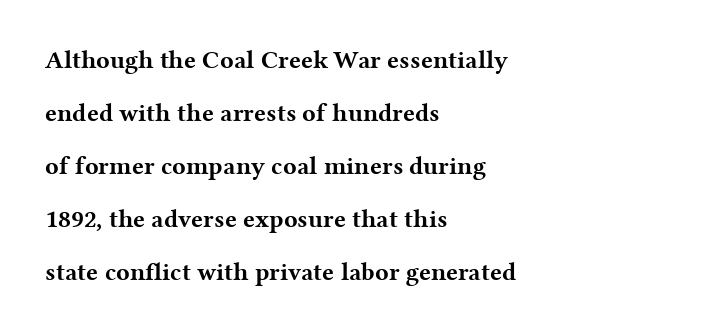
In CSS terms this would be text-align: left. Bold? Absolutely — the strokes are thick and heavy. The rendering keeps characters at their native spacing. A clean baseline with only descenders dipping below it. Designer's note — italics off, roman on. Reading down the column, the eye jumps a long way to each next line.
